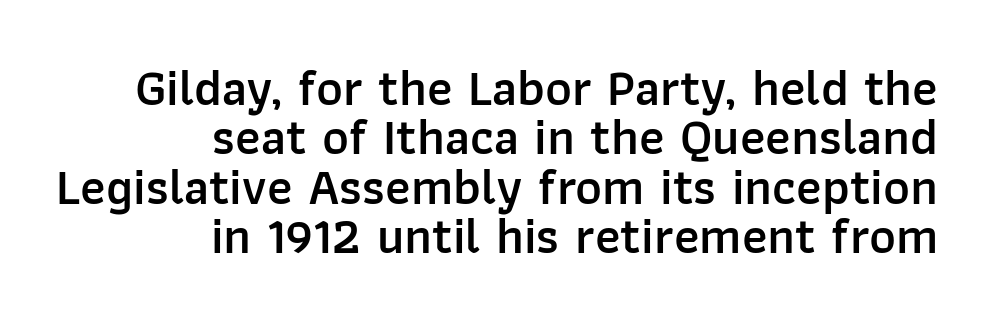
The image shows 51 px semibold sans-serif type, upright; set right-aligned, tight line spacing (0.97x), normal letter spacing, not underlined; low stroke contrast and a medium x-height.
